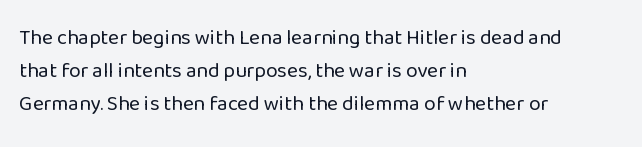
No italicization has been applied; the sample stays upright. This rendering features lettering with no underline. Summary of weight: not heavy and not bold. The typesetter chose a ragged-right arrangement here. The vertical gap from one line to the next is medium.
